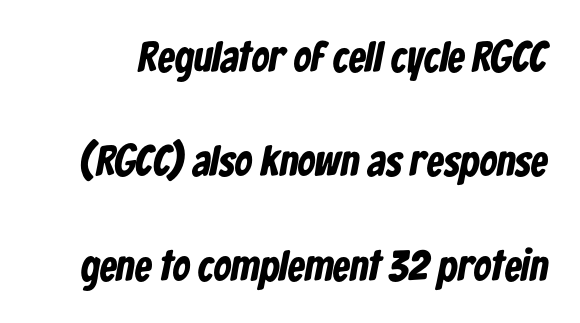
The image shows 43 px bold, condensed sans-serif type; set loose line spacing (2.43x), normal letter spacing, not underlined; low stroke contrast and a medium x-height.
